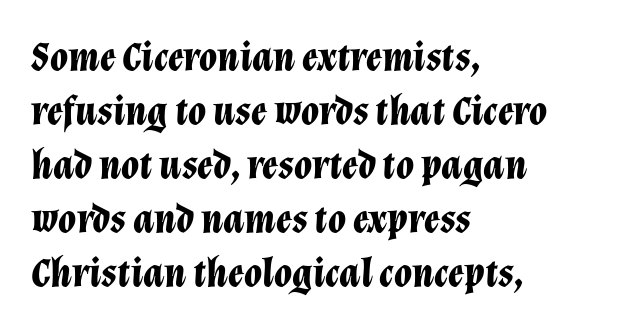
The image shows 41 px bold type, italic (leaning right); set left-aligned, normal line spacing (1.32x), normal letter spacing, not underlined; low stroke contrast and a medium x-height.
